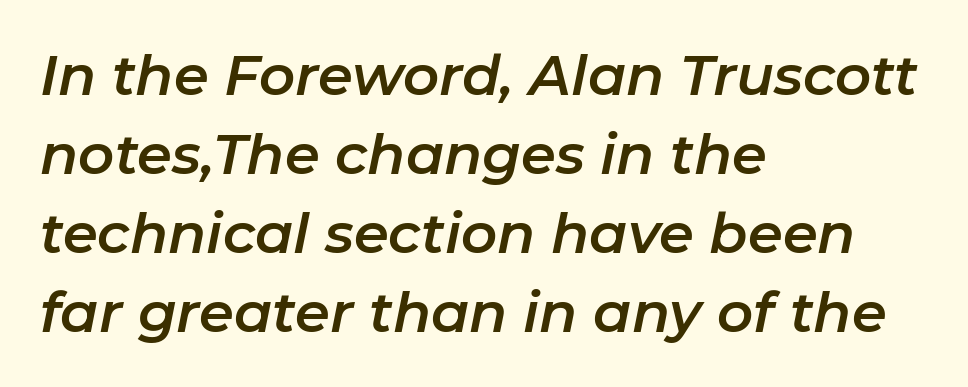
{"italic": "yes", "lean": "right", "slant_degrees": 11, "width": "normal", "stroke_contrast": "low", "x_height": "medium", "monospaced": "no", "underline": "no", "align": "left", "line_spacing": "normal", "line_spacing_ratio": 1.41, "letter_spacing": "normal", "letter_spacing_em": 0.0, "glyph_px": 56}
